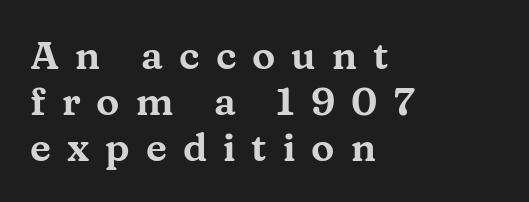
Q: Is the text italic (slanted)? A: No, it is upright.
Q: Is the typeface a serif or a sans-serif typeface? A: Serif.
Q: Is the text underlined? A: No.
Q: How is the paragraph aligned? A: Left-aligned.
Q: Is the spacing between letters normal or unusually wide? A: Unusually wide.
Q: Width (condensed, normal, or wide)? A: Wide.
Q: Stroke contrast? A: Medium.
Q: x-height? A: Medium.
Q: Monospaced? A: No.
